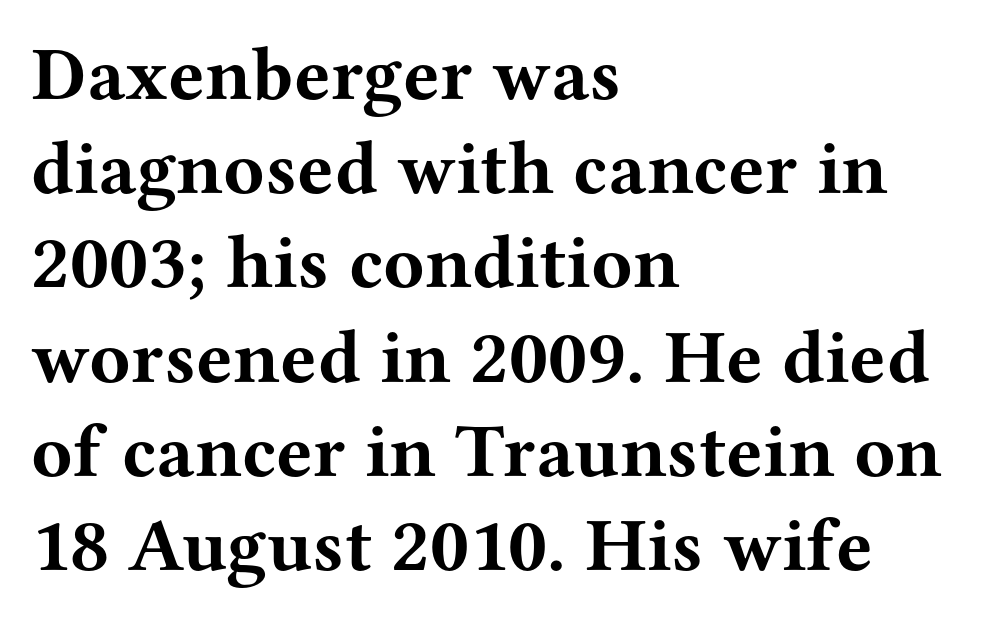
{"serif": "yes", "italic": "no", "bold": "yes", "weight": "bold", "width": "wide", "stroke_contrast": "medium", "x_height": "medium", "monospaced": "no", "underline": "no", "align": "left", "line_spacing_ratio": 1.24, "letter_spacing": "normal", "letter_spacing_em": 0.0, "glyph_px": 76}
